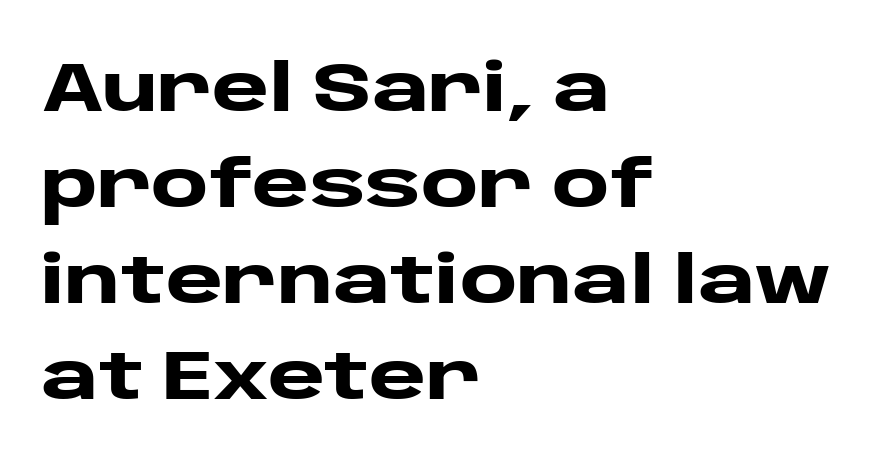
Style check: upright. The passage shown stacks its lines at a standard gap. Look at the stroke-to-counter ratio: heavy, a bold. Words float on clear page, feet unadorned. The designer went with a sans here, leaving each stem footless.
